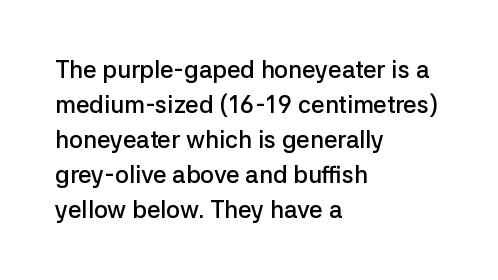
Leading matches the norm, producing a regular column. This sample uses an upright cut, with every glyph sitting square on the baseline. A fair bit of extra ink — the face is semibold, not bold. Does the copy run flush right? No — it runs flush left. This rendering features lettering with no underline. Between one letter and the next there's only the usual sliver of space.
